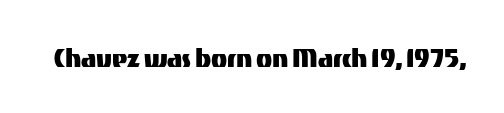
Every character sits straight up, as roman type does. Here the designer chose a conventional face with non-uniform glyph widths. Nobody touched the tracking dial on this one. What kind of face is this? One without serifs — a sans. Underline: absent.
